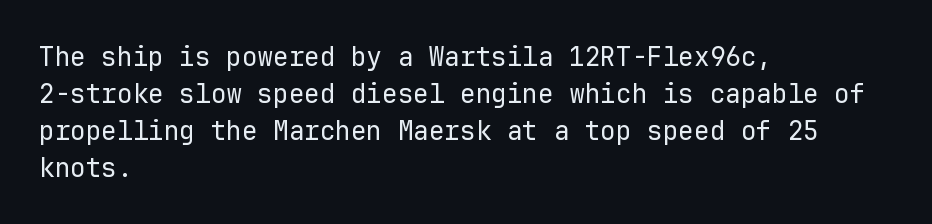
Rule under the text: the space is simply empty. The tracking reads as untouched default to a designer's eye. Compared with a typical body face, this is equally light or lighter still. A student would call this left alignment; a typographer would say flush left, rag right. The rows are spaced the way most documents space them.
